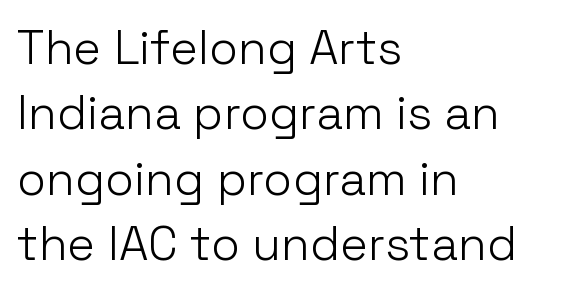
Q: Is the text bold? A: No.
Q: Is the text italic (slanted)? A: No, it is upright.
Q: Is the typeface a serif or a sans-serif typeface? A: Sans-serif.
Q: Is the text underlined? A: No.
Q: How is the paragraph aligned? A: Left-aligned.
Q: Is the spacing between letters normal or unusually wide? A: Normal.
Q: Is the spacing between lines tight, normal or loose? A: Normal.
Q: Width (condensed, normal, or wide)? A: Normal.
Q: Stroke contrast? A: Low.
Q: x-height? A: Medium.
Q: Monospaced? A: No.
